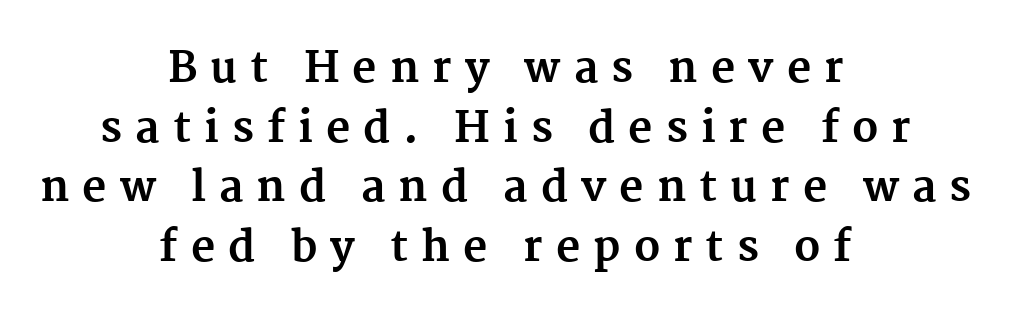
The image shows 42 px bold serif type, upright; set centered, normal line spacing (1.42x), unusually wide letter spacing (+0.31 em), not underlined; medium stroke contrast and a medium x-height.
